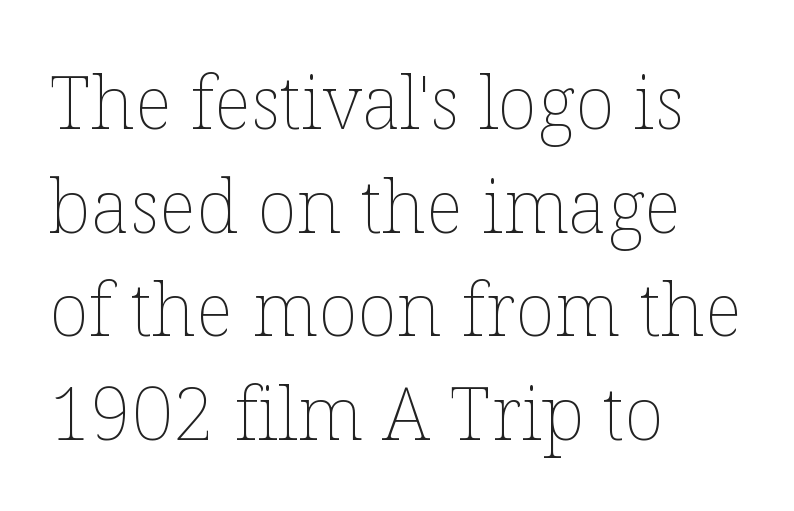
The image shows 74 px thin type, upright; set left-aligned, normal line spacing (1.4x), normal letter spacing, not underlined; low stroke contrast and a medium x-height.
